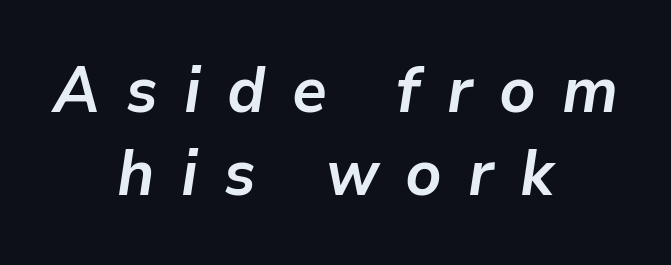
{"italic": "yes", "lean": "right", "slant_degrees": 9, "bold": "yes", "weight": "semibold", "width": "normal", "stroke_contrast": "low", "x_height": "medium", "monospaced": "no", "underline": "no", "align": "center", "line_spacing": "normal", "line_spacing_ratio": 1.29, "letter_spacing": "wide", "letter_spacing_em": 0.41, "glyph_px": 64}
